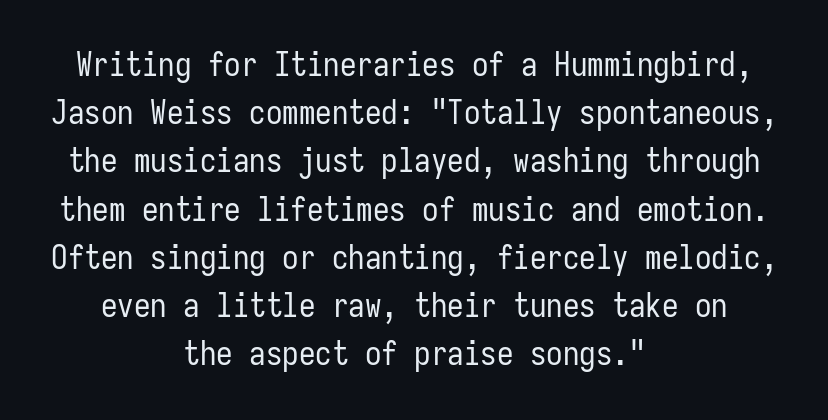
The image shows 33 px regular-weight, condensed sans-serif type, upright, monospaced; set centered, normal line spacing (1.46x), normal letter spacing, not underlined; low stroke contrast and a medium x-height.
